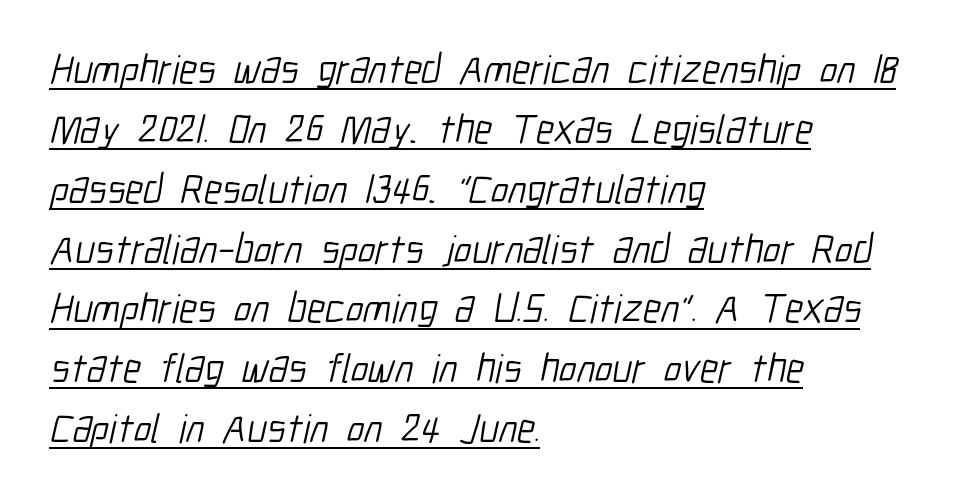
Q: Is the text bold? A: No.
Q: Is the typeface a serif or a sans-serif typeface? A: Sans-serif.
Q: Is the text underlined? A: Yes.
Q: How is the paragraph aligned? A: Left-aligned.
Q: Is the spacing between letters normal or unusually wide? A: Normal.
Q: Is the spacing between lines tight, normal or loose? A: Normal.
Q: Width (condensed, normal, or wide)? A: Condensed.
Q: Stroke contrast? A: Low.
Q: x-height? A: Medium.
Q: Monospaced? A: No.
